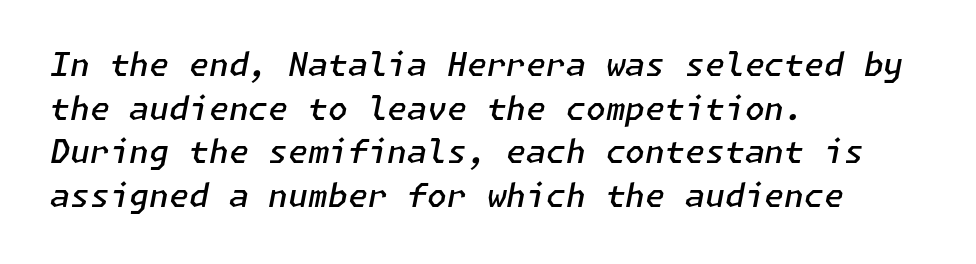
The image shows 32 px semibold type, italic (leaning right); set left-aligned, normal line spacing (1.36x), normal letter spacing, not underlined; low stroke contrast and a medium x-height.
